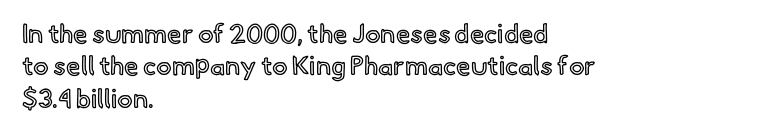
Q: Is the text italic (slanted)? A: No, it is upright.
Q: Is the text underlined? A: No.
Q: How is the paragraph aligned? A: Left-aligned.
Q: Is the spacing between letters normal or unusually wide? A: Normal.
Q: Is the spacing between lines tight, normal or loose? A: Normal.
